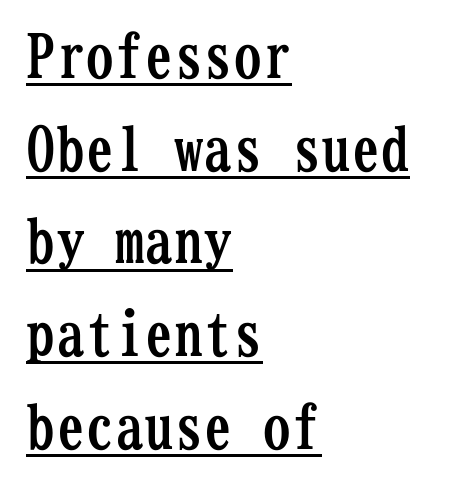
Spacing between characters is what you'd get straight out of the box. Layout note: lines flush left. The characters display serif detailing at their extremities. Plenty of ink on the page — the face is bold. This sample keeps an unexceptional amount of space between lines. Does the lettering tilt? It doesn't — this is upright.
